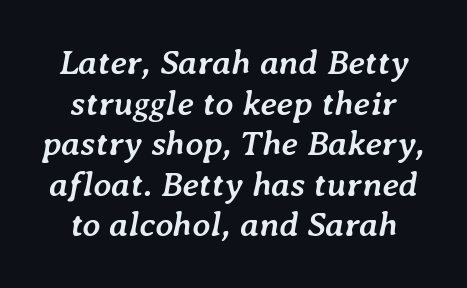
The image shows 35 px semibold type, italic (leaning right); set line spacing 1.16x, normal letter spacing, not underlined; low stroke contrast and a medium x-height.
